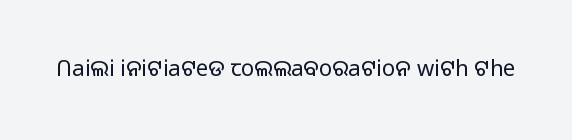
The image shows 22 px text type, upright; set normal letter spacing, not underlined.
